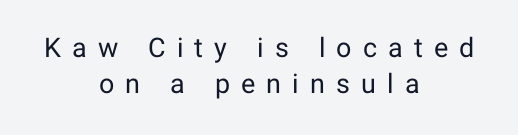
{"italic": "no", "bold": "no", "underline": "no", "align": "center", "line_spacing": "normal", "line_spacing_ratio": 1.35, "letter_spacing": "wide", "letter_spacing_em": 0.41, "glyph_px": 27}
